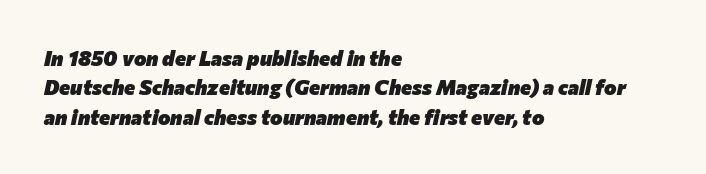
Which margin do the lines hug? The left one — the right edge is uneven. Compared with an ordinary text face, these strokes are far heavier — a full bold. Compared with typical paragraphs, the rows here are spaced about the same. The letters sit at their default tracking, neither squeezed nor spread.
